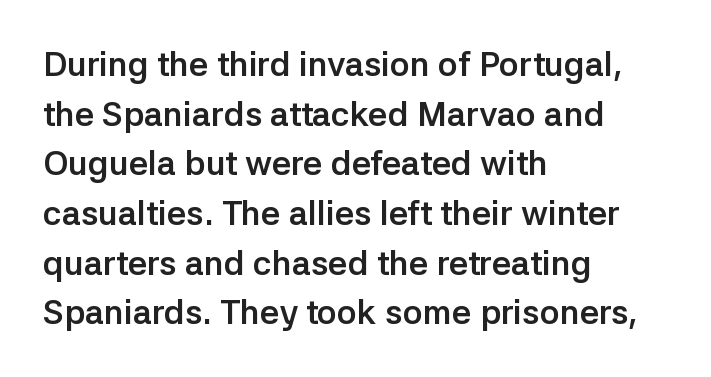
{"serif": "no", "italic": "no", "bold": "yes", "weight": "semibold", "width": "normal", "stroke_contrast": "low", "x_height": "medium", "monospaced": "no", "underline": "no", "align": "left", "line_spacing": "normal", "line_spacing_ratio": 1.46, "letter_spacing": "normal", "letter_spacing_em": 0.0, "glyph_px": 34}
